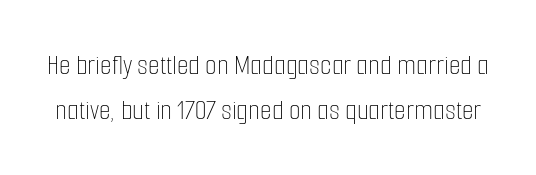
{"italic": "no", "bold": "no", "weight": "thin", "width": "condensed", "stroke_contrast": "low", "x_height": "medium", "monospaced": "no", "underline": "no", "line_spacing": "normal", "line_spacing_ratio": 1.49, "letter_spacing": "normal", "letter_spacing_em": 0.0, "glyph_px": 30}
